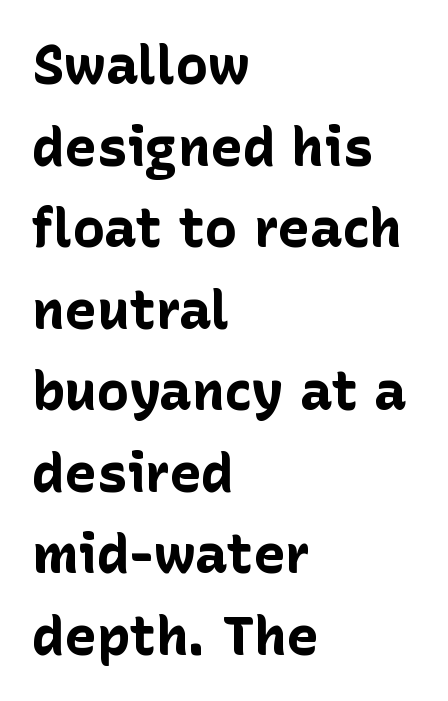
Ascenders rise straight up at ninety degrees. The passage shown is typeset with a sans-serif family. The space beneath each line is pristine and unruled. Summary of weight: heavy, a full bold.
